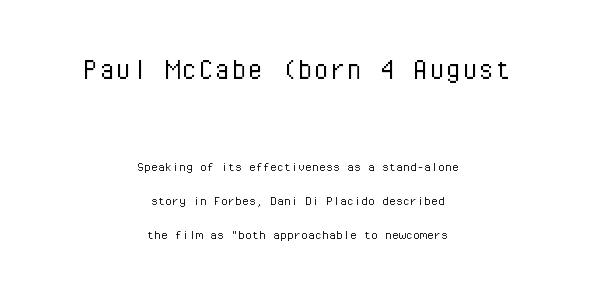
The image shows 33 px light sans-serif type, upright, monospaced; set centered, loose line spacing (2.44x), normal letter spacing, not underlined; the first (top) block is 2.36x larger; low stroke contrast and a medium x-height.
